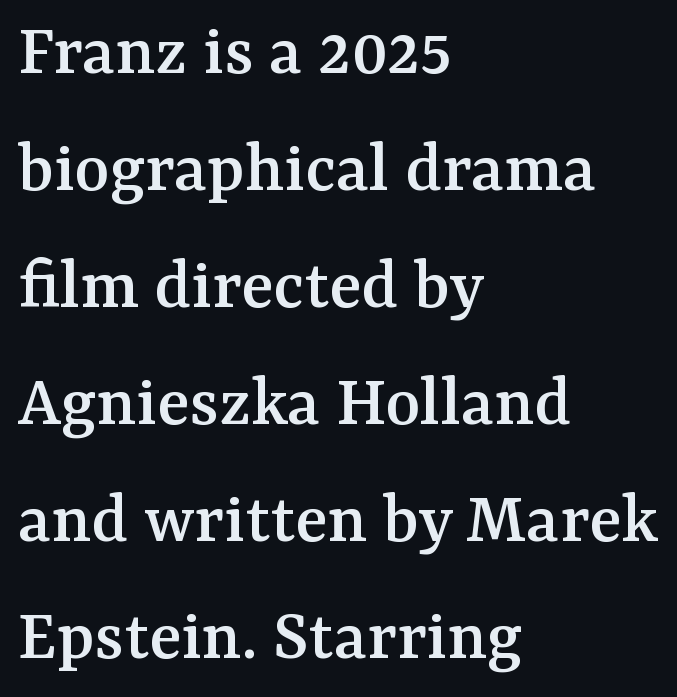
Q: Is the text italic (slanted)? A: No, it is upright.
Q: Is the typeface a serif or a sans-serif typeface? A: Serif.
Q: Is the text underlined? A: No.
Q: How is the paragraph aligned? A: Left-aligned.
Q: Is the spacing between letters normal or unusually wide? A: Normal.
Q: Is the spacing between lines tight, normal or loose? A: Normal.
Q: Width (condensed, normal, or wide)? A: Normal.
Q: Stroke contrast? A: Medium.
Q: x-height? A: Medium.
Q: Monospaced? A: No.
